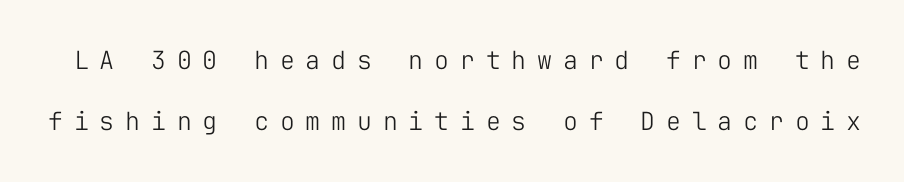
{"italic": "no", "bold": "no", "underline": "no", "line_spacing": "loose", "line_spacing_ratio": 2.45, "letter_spacing": "wide", "letter_spacing_em": 0.43, "glyph_px": 25}
